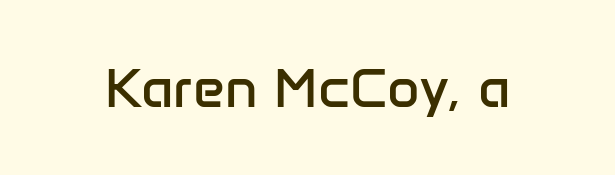
Check where the strokes stop: nothing finishes them off — pure sans. The rendering keeps characters at their native spacing. Lines of text with bare space underneath. No extra ink here — the face is not bold. You could not count columns in this text — the font is proportionally spaced. The axis of the letterforms is exactly vertical.
